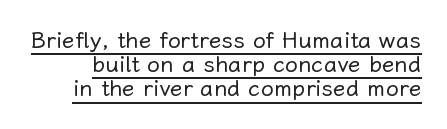
The image shows 23 px text type, upright; set tight line spacing (1.05x), normal letter spacing, underlined.
